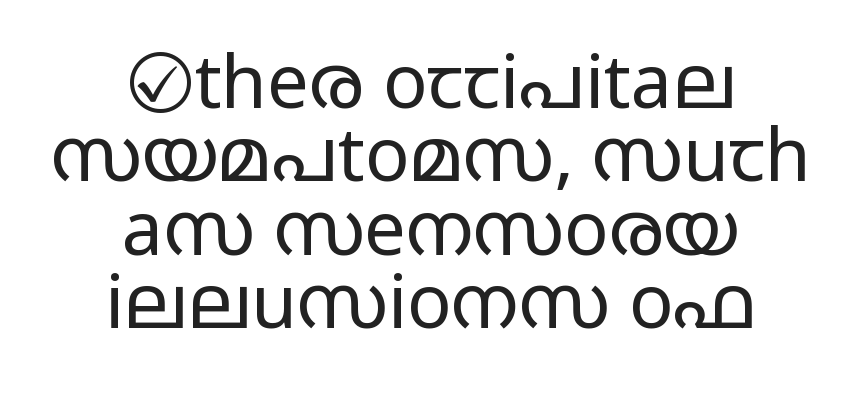
{"serif": "no", "italic": "no", "bold": "no", "weight": "light", "width": "wide", "stroke_contrast": "low", "x_height": "medium", "monospaced": "no", "underline": "no", "align": "center", "line_spacing": "tight", "line_spacing_ratio": 0.99, "letter_spacing": "normal", "letter_spacing_em": 0.0, "glyph_px": 74}
